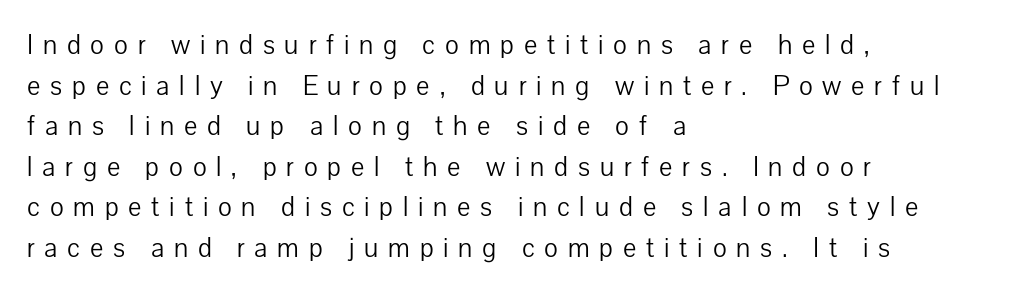
The image shows 28 px light sans-serif type, upright; set left-aligned, normal line spacing (1.45x), unusually wide letter spacing (+0.35 em), not underlined; low stroke contrast and a medium x-height.
